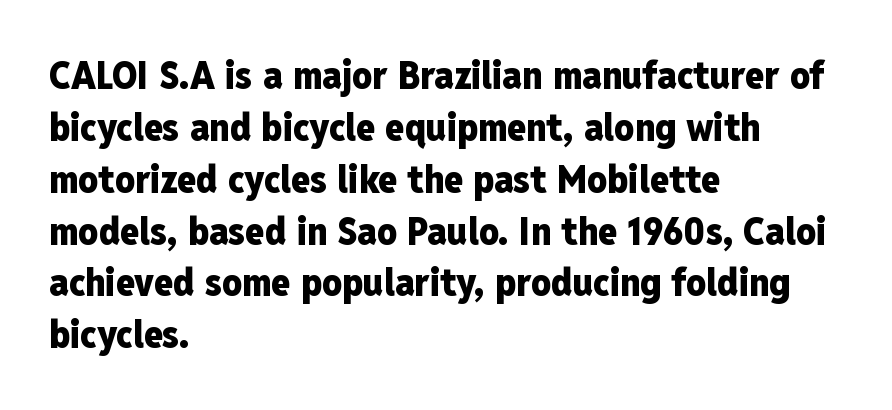
The strokes are fattened all the way to bold. Nothing sits at the stroke ends, so this counts as sans-serif. Clear beneath every line of the passage. Nope, not italic — everything's standing straight. Caption: multi-line text, flush left, ragged right. Tracking value appears to be zero — textbook default spacing.
